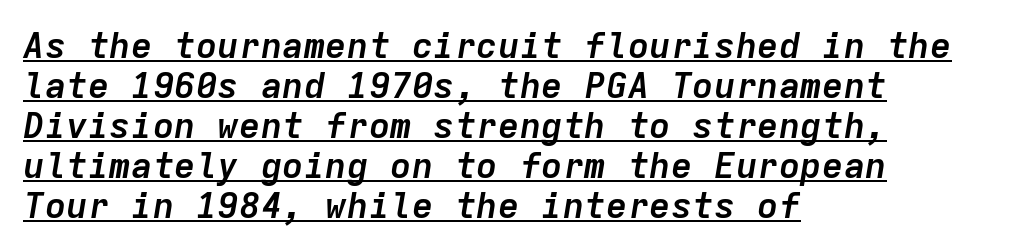
Baseline-to-baseline distance is barely more than the letter height. Here the designer chose a console-style face with uniform glyph widths. You could call the tracking neutral — neither tight nor loose. Summary of weight: heavy, a full bold. Every character sits at an angle, as italics do.
